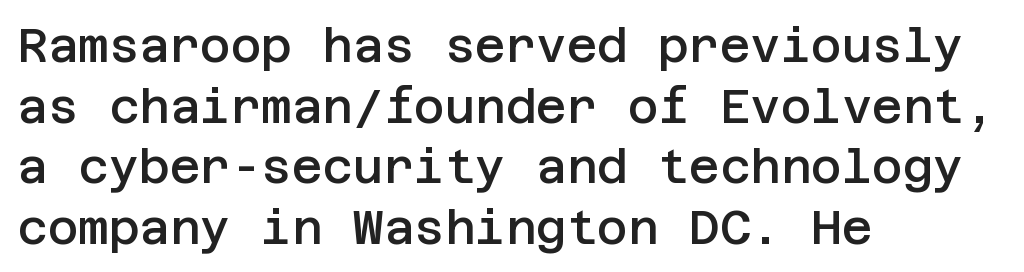
{"serif": "no", "italic": "no", "bold": "semi", "weight": "semibold", "width": "normal", "stroke_contrast": "low", "x_height": "large", "underline": "no", "align": "left", "line_spacing": "normal", "line_spacing_ratio": 1.29, "letter_spacing": "normal", "letter_spacing_em": 0.0, "glyph_px": 47}
